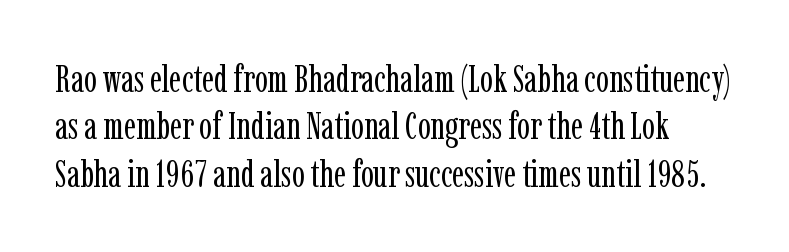
The image shows 38 px regular-weight, condensed serif type, upright; set normal line spacing (1.25x), normal letter spacing, not underlined; low stroke contrast and a medium x-height.
